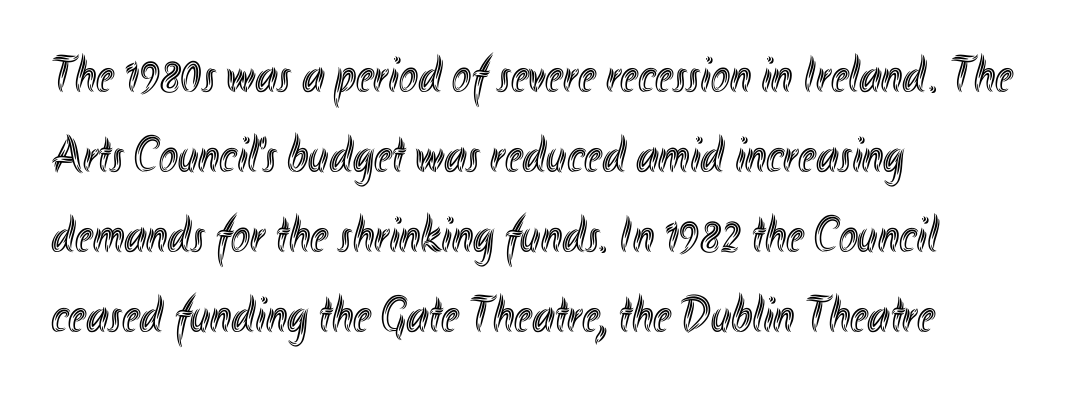
{"width": "condensed", "x_height": "small", "monospaced": "no", "underline": "no", "align": "left", "line_spacing": "normal", "line_spacing_ratio": 1.57, "letter_spacing": "normal", "letter_spacing_em": 0.0, "glyph_px": 51}
